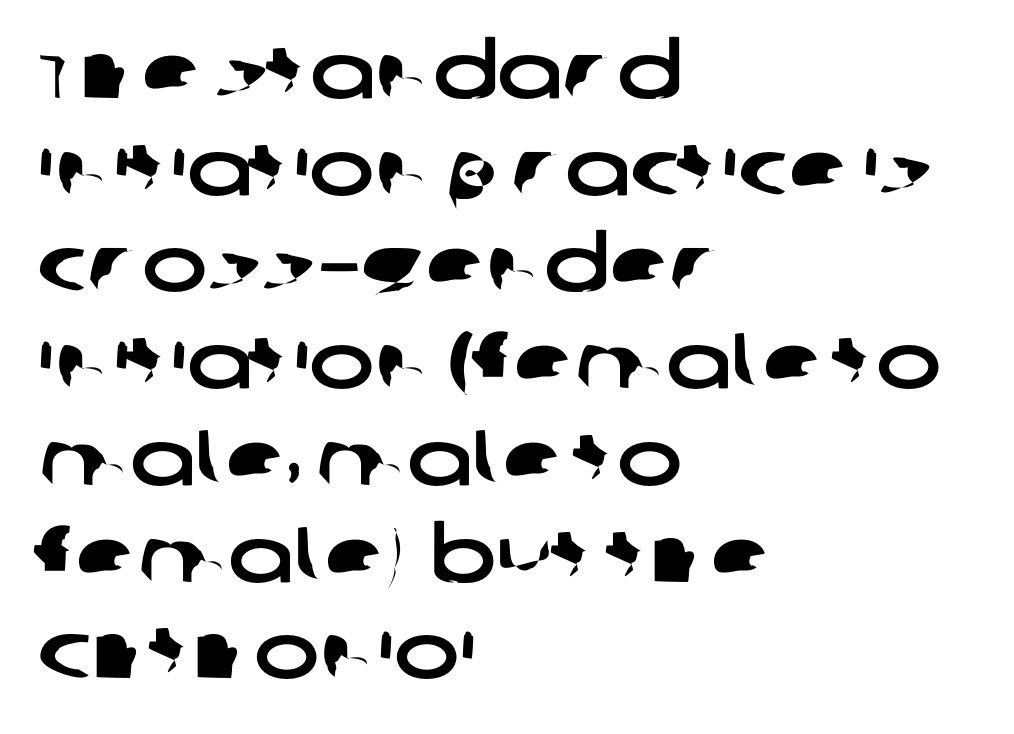
{"serif": "no", "width": "wide", "stroke_contrast": "low", "x_height": "large", "monospaced": "no", "underline": "no", "align": "left", "line_spacing_ratio": 1.24, "letter_spacing": "normal", "letter_spacing_em": 0.0, "glyph_px": 78}
